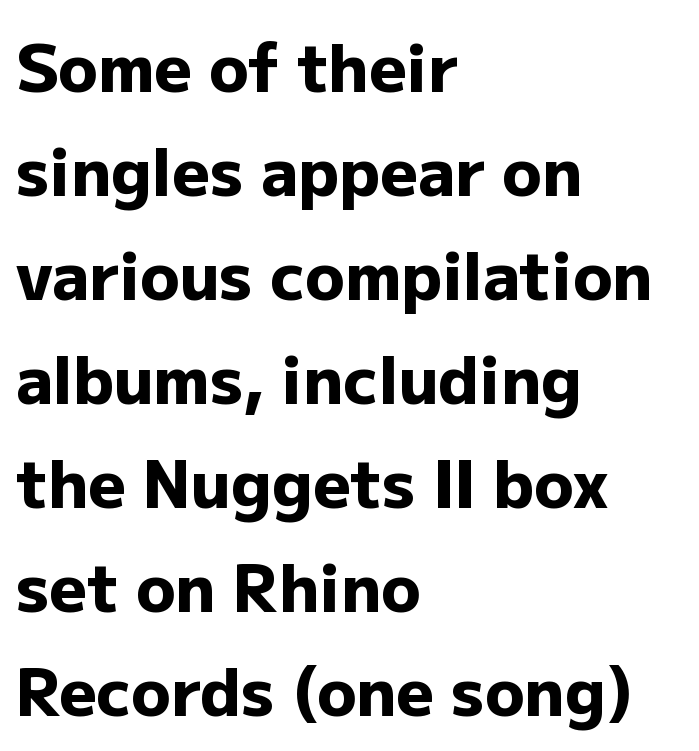
Q: Is the text bold? A: Yes.
Q: Is the text italic (slanted)? A: No, it is upright.
Q: Is the typeface a serif or a sans-serif typeface? A: Sans-serif.
Q: Is the text underlined? A: No.
Q: How is the paragraph aligned? A: Left-aligned.
Q: Is the spacing between letters normal or unusually wide? A: Normal.
Q: Is the spacing between lines tight, normal or loose? A: Normal.
Q: Width (condensed, normal, or wide)? A: Normal.
Q: Stroke contrast? A: Low.
Q: x-height? A: Medium.
Q: Monospaced? A: No.
